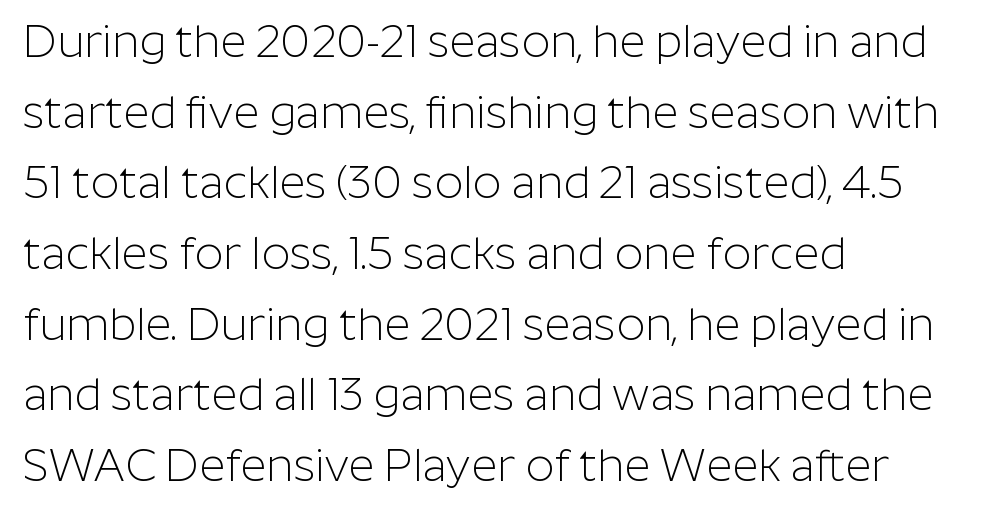
Q: Is the text bold? A: No.
Q: Is the text italic (slanted)? A: No, it is upright.
Q: Is the typeface a serif or a sans-serif typeface? A: Sans-serif.
Q: Is the text underlined? A: No.
Q: How is the paragraph aligned? A: Left-aligned.
Q: Is the spacing between letters normal or unusually wide? A: Normal.
Q: Is the spacing between lines tight, normal or loose? A: Normal.
Q: Width (condensed, normal, or wide)? A: Normal.
Q: Stroke contrast? A: Low.
Q: x-height? A: Medium.
Q: Monospaced? A: No.
